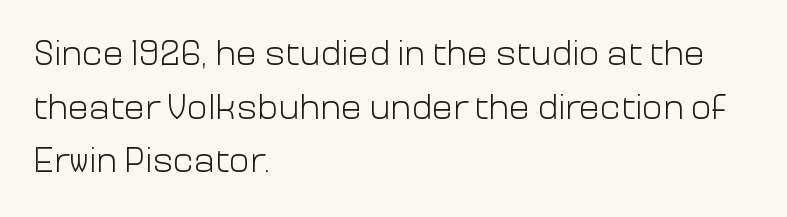
Note the varied advance widths — an 'i' is clearly narrower than an 'm'. This is sans-serif lettering, the kind often seen on screens and signage. A typesetter would call this zero additional tracking. Every row of glyphs begins at an identical x-position on the left. Anything drawn beneath the words? Only blank space. The font is comparable to plain body text, perhaps lighter.
